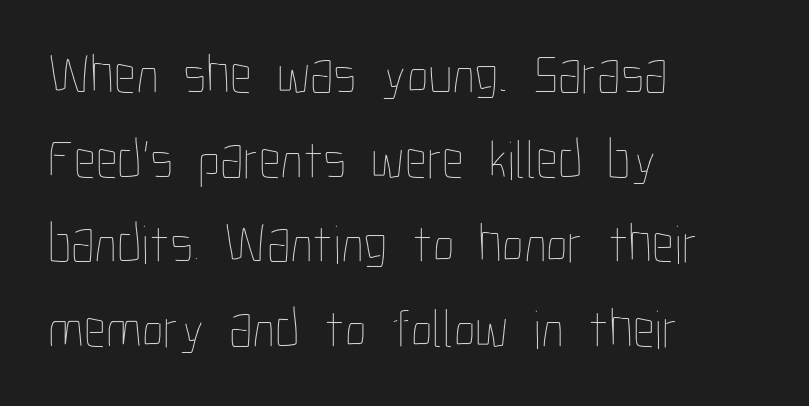
The strip under each line holds only bare page. A typesetter would mark this as roman, not italic. This sample is left-justified, so line endings fall wherever the words run out. The characters are drawn with everyday or finer stroke widths.
